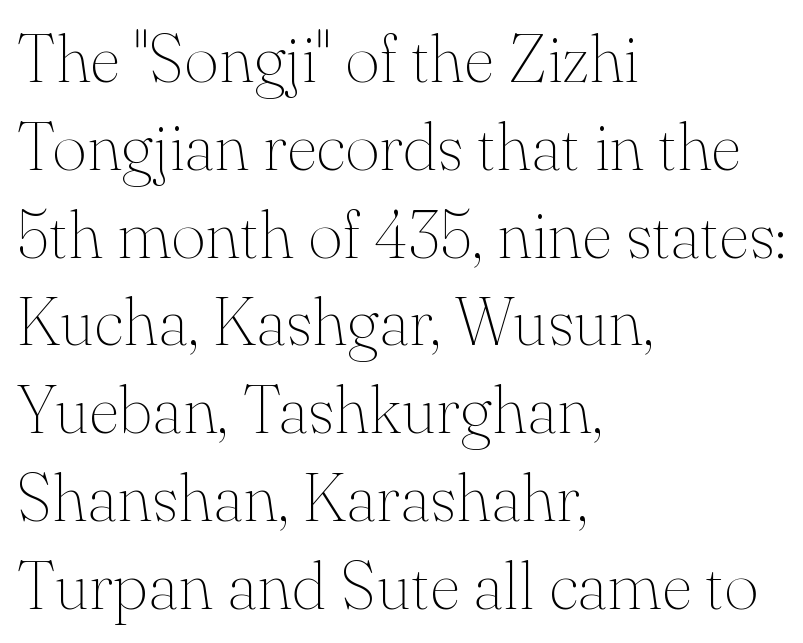
{"serif": "yes", "italic": "no", "bold": "no", "weight": "thin", "width": "normal", "stroke_contrast": "medium", "x_height": "small", "monospaced": "no", "underline": "no", "align": "left", "line_spacing": "normal", "line_spacing_ratio": 1.31, "letter_spacing": "normal", "letter_spacing_em": 0.0, "glyph_px": 67}
